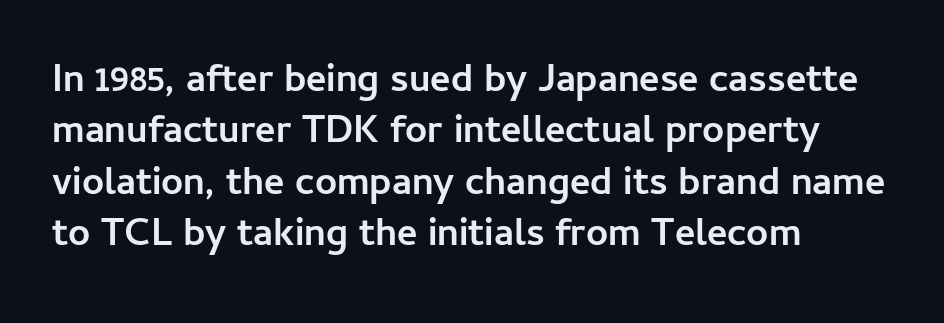
Q: Is the text bold? A: Yes.
Q: Is the text italic (slanted)? A: No, it is upright.
Q: Is the typeface a serif or a sans-serif typeface? A: Sans-serif.
Q: Is the text underlined? A: No.
Q: How is the paragraph aligned? A: Left-aligned.
Q: Is the spacing between letters normal or unusually wide? A: Normal.
Q: Is the spacing between lines tight, normal or loose? A: Normal.
Q: Width (condensed, normal, or wide)? A: Normal.
Q: Stroke contrast? A: Low.
Q: x-height? A: Medium.
Q: Monospaced? A: No.
